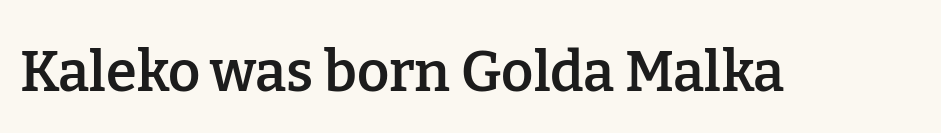
{"serif": "yes", "italic": "no", "bold": "semi", "weight": "semibold", "width": "normal", "stroke_contrast": "low", "x_height": "medium", "monospaced": "no", "underline": "no", "letter_spacing": "normal", "letter_spacing_em": 0.0, "glyph_px": 56}
